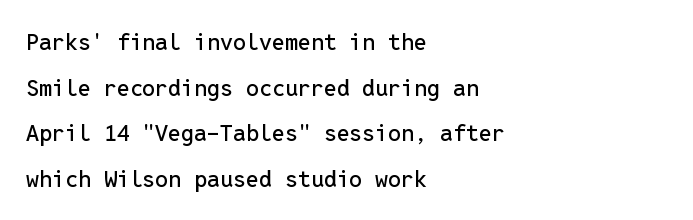
Q: Is the text italic (slanted)? A: No, it is upright.
Q: Is the text underlined? A: No.
Q: How is the paragraph aligned? A: Left-aligned.
Q: Is the spacing between letters normal or unusually wide? A: Normal.
Q: Is the spacing between lines tight, normal or loose? A: Loose.
